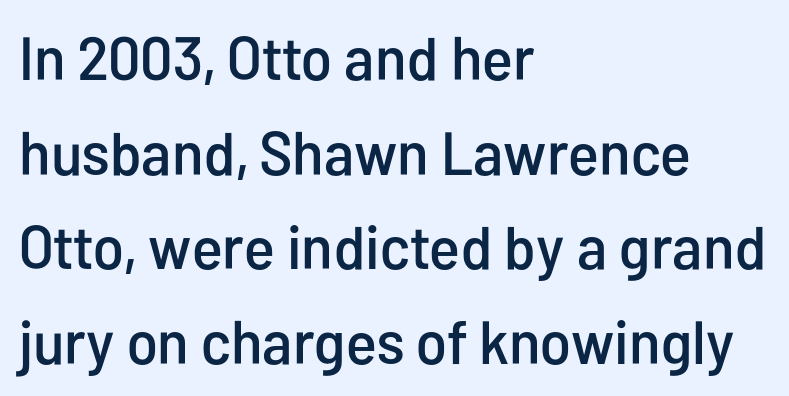
The image shows 61 px condensed sans-serif type, upright; set left-aligned, normal line spacing (1.55x), normal letter spacing, not underlined; low stroke contrast and a medium x-height.
